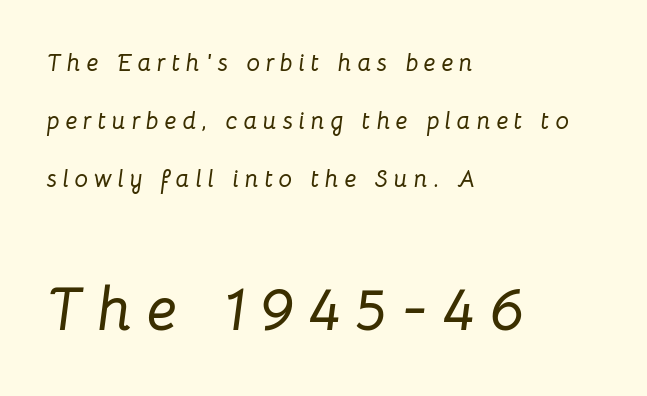
A typesetter would call this proportional, since set widths differ per character. Horizontally, the lines are justified to the leading edge only. Unmarked baselines from the first word to the last. Quick note: italic. Here the second block reads like a headline and the first like body copy.
